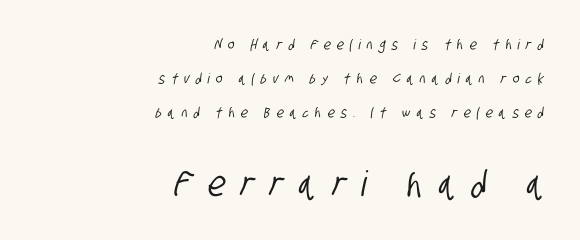
Substantial extra tracking has been applied to these lines. Whoever set this made the second block the dominant, larger element. Any mark beneath the type? The region is blank. Unlike a traditional serif, this face leaves its strokes unadorned. A flush-right, rag-left setting is used for this passage. Spacing verdict: proportional, widths tailored to each character.
